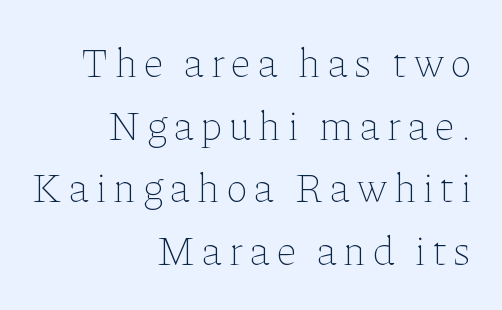
The image shows 41 px thin type, upright; set right-aligned, normal line spacing (1.53x), not underlined; low stroke contrast and a medium x-height.
